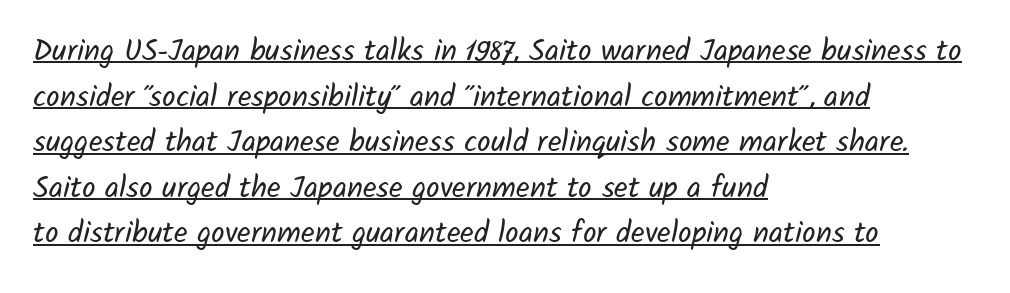
Q: Is the text bold? A: No.
Q: Is the typeface a serif or a sans-serif typeface? A: Sans-serif.
Q: Is the text underlined? A: Yes.
Q: How is the paragraph aligned? A: Left-aligned.
Q: Is the spacing between letters normal or unusually wide? A: Normal.
Q: Is the spacing between lines tight, normal or loose? A: Normal.
Q: Width (condensed, normal, or wide)? A: Normal.
Q: Stroke contrast? A: Low.
Q: x-height? A: Medium.
Q: Monospaced? A: No.
